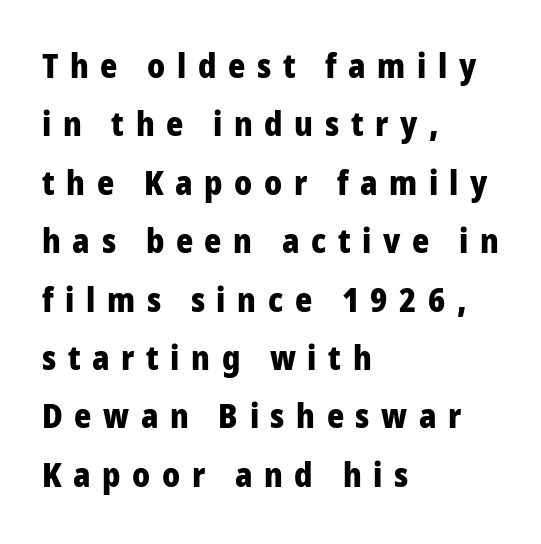
The words here are not underlined. The tracking reads as deliberately expanded to a designer's eye. Every character sits straight up, as roman type does. Line beginnings align vertically; line endings do not. The rendering uses natural spacing where letterforms have individual widths. A full-strength bold gives these letters their thick strokes.
